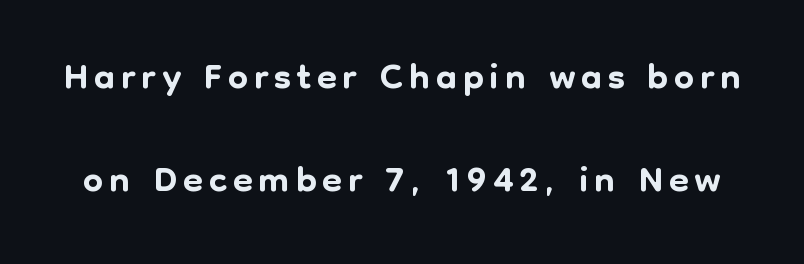
Descenders are the only things crossing below the line. These lines are rendered in a variable-pitch font. Posture: upright roman. The designer went with a sans here, leaving each stem footless.
